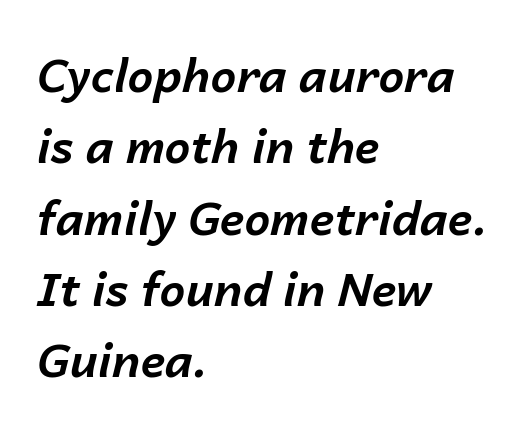
{"italic": "yes", "lean": "right", "slant_degrees": 14, "bold": "yes", "weight": "bold", "width": "normal", "stroke_contrast": "low", "x_height": "medium", "monospaced": "no", "underline": "no", "align": "left", "line_spacing": "normal", "line_spacing_ratio": 1.55, "letter_spacing": "normal", "letter_spacing_em": 0.0, "glyph_px": 46}
